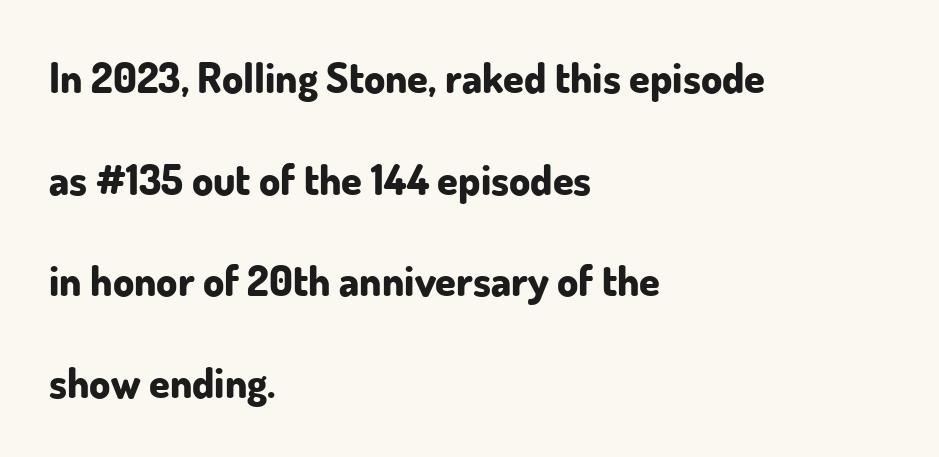
This sample uses a sans-serif face. Posture: upright roman. Reading down the column, the eye jumps a long way to each next line. The passage shown is not underscored anywhere.
